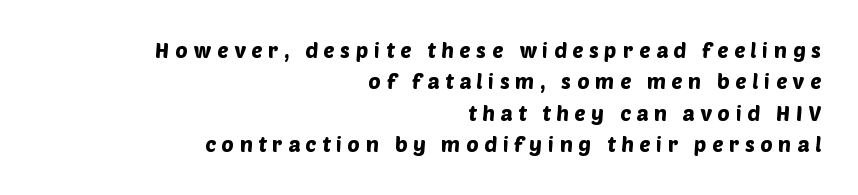
The image shows 21 px text type; set right-aligned, normal line spacing (1.5x), unusually wide letter spacing (+0.27 em), not underlined.
